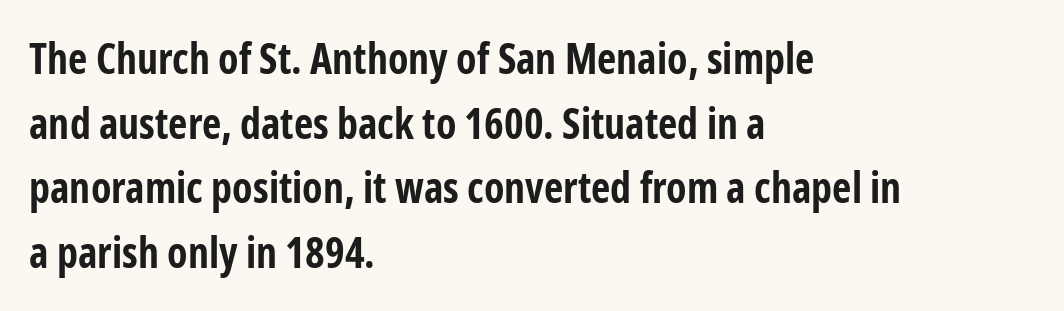
{"serif": "no", "italic": "no", "bold": "yes", "weight": "bold", "width": "condensed", "stroke_contrast": "low", "x_height": "medium", "monospaced": "no", "underline": "no", "align": "left", "line_spacing": "normal", "line_spacing_ratio": 1.54, "letter_spacing": "normal", "letter_spacing_em": 0.0, "glyph_px": 42}
